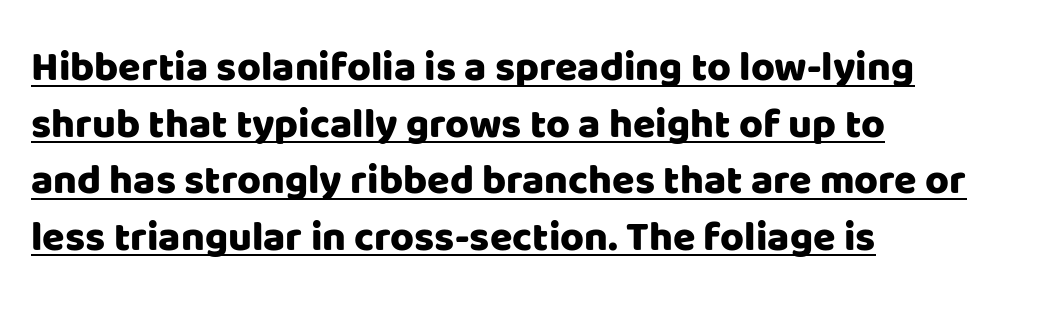
Characters remain perfectly vertical along every line. Observe the ordinary spacing: letters are neighbours, not strangers. Character widths vary here, with narrow letters taking less room than wide ones. The lines are quadded left. What's the leading like? Ordinary, nothing unusual. Regarding serifs, this sample does without them.
